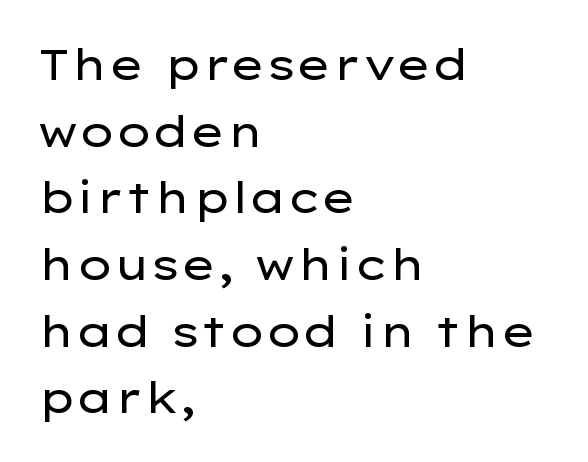
Q: Is the text bold? A: No.
Q: Is the text italic (slanted)? A: No, it is upright.
Q: Is the typeface a serif or a sans-serif typeface? A: Sans-serif.
Q: Is the text underlined? A: No.
Q: How is the paragraph aligned? A: Left-aligned.
Q: Is the spacing between letters normal or unusually wide? A: Normal.
Q: Is the spacing between lines tight, normal or loose? A: Normal.
Q: Width (condensed, normal, or wide)? A: Wide.
Q: Stroke contrast? A: Low.
Q: x-height? A: Medium.
Q: Monospaced? A: No.
